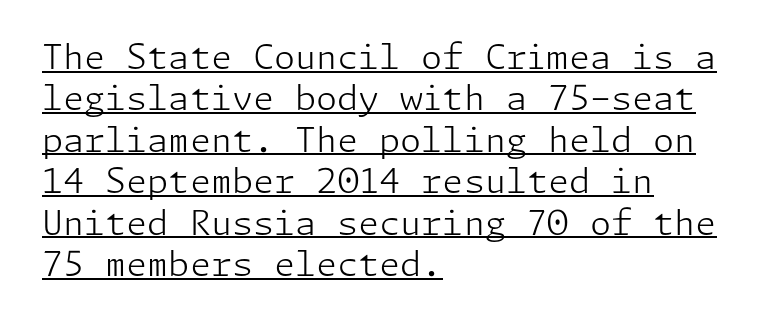
This is not heavy type; no bold has been used. Caption: lettering with a line underneath. The face used here is rendered with its standard letterfit. One-word summary of the alignment: left. Note: no serifs on the glyphs.
